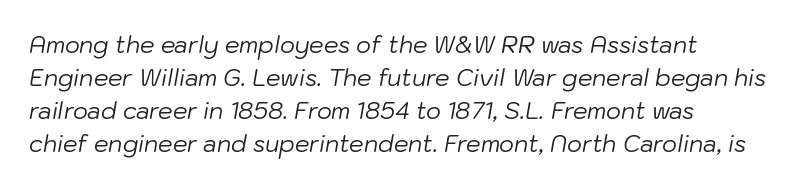
The image shows 23 px text type, italic (leaning right); set left-aligned, normal line spacing (1.44x), normal letter spacing, not underlined.
